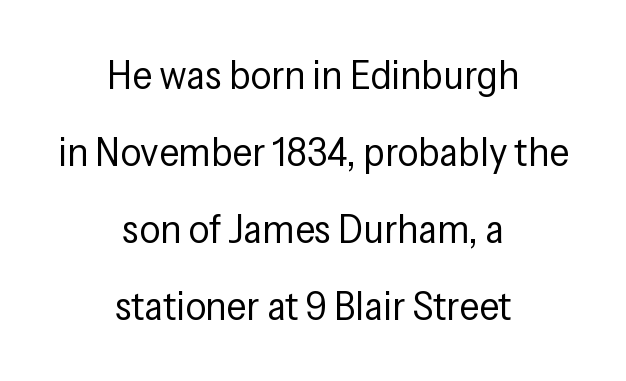
Q: Is the text bold? A: No.
Q: Is the text italic (slanted)? A: No, it is upright.
Q: Is the typeface a serif or a sans-serif typeface? A: Sans-serif.
Q: Is the text underlined? A: No.
Q: How is the paragraph aligned? A: Centered.
Q: Is the spacing between letters normal or unusually wide? A: Normal.
Q: Width (condensed, normal, or wide)? A: Condensed.
Q: Stroke contrast? A: Low.
Q: x-height? A: Medium.
Q: Monospaced? A: No.
